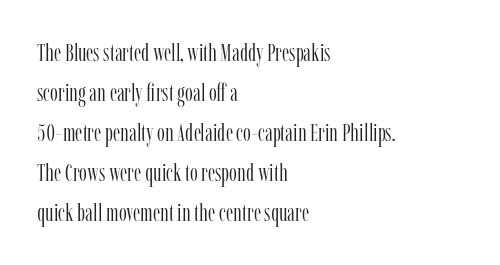
Q: Is the text bold? A: No.
Q: Is the text italic (slanted)? A: No, it is upright.
Q: Is the text underlined? A: No.
Q: How is the paragraph aligned? A: Left-aligned.
Q: Is the spacing between letters normal or unusually wide? A: Normal.
Q: Is the spacing between lines tight, normal or loose? A: Normal.
